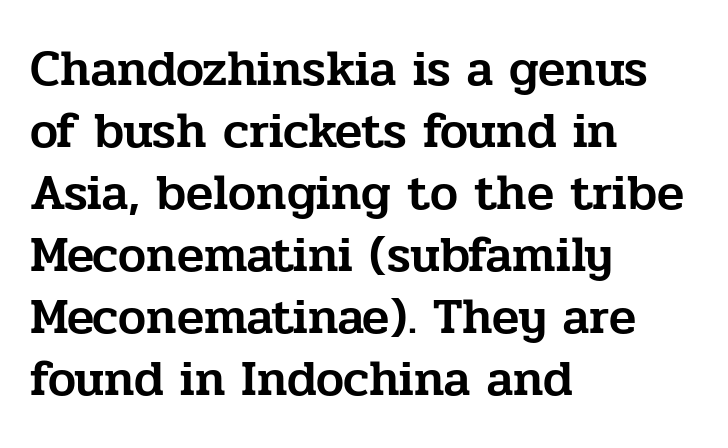
Q: Is the text italic (slanted)? A: No, it is upright.
Q: Is the typeface a serif or a sans-serif typeface? A: Serif.
Q: Is the text underlined? A: No.
Q: How is the paragraph aligned? A: Left-aligned.
Q: Is the spacing between letters normal or unusually wide? A: Normal.
Q: Width (condensed, normal, or wide)? A: Normal.
Q: Stroke contrast? A: Low.
Q: x-height? A: Medium.
Q: Monospaced? A: No.
